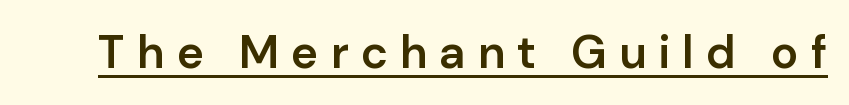
{"serif": "no", "italic": "no", "bold": "semi", "weight": "semibold", "width": "normal", "stroke_contrast": "low", "x_height": "medium", "monospaced": "no", "underline": "yes", "letter_spacing": "wide", "letter_spacing_em": 0.26, "glyph_px": 46}
